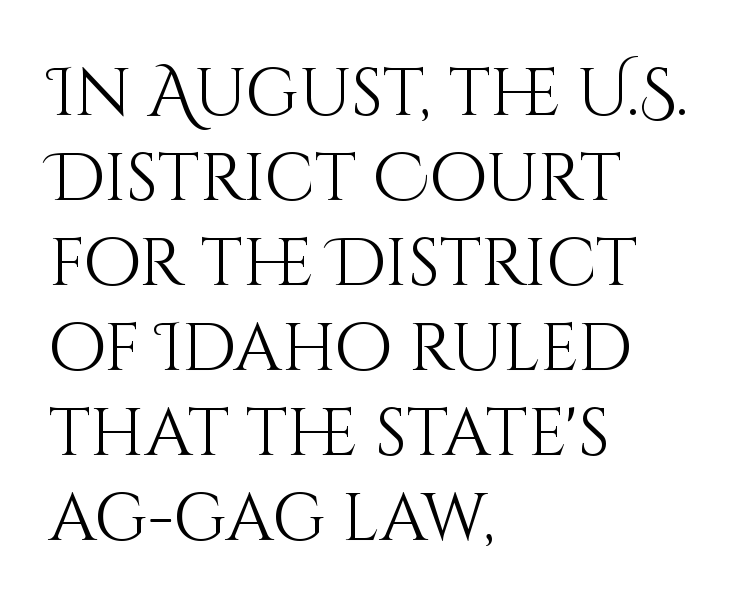
Vertical stems look standard width or narrower in stroke. What stands out about the letter spacing? Nothing — it is the standard amount. Normally led — the rows are evenly, conventionally spaced. Line beginnings align vertically; line endings do not.
